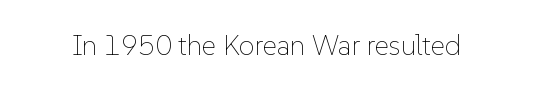
Q: Is the text bold? A: No.
Q: Is the text italic (slanted)? A: No, it is upright.
Q: Is the text underlined? A: No.
Q: Is the spacing between letters normal or unusually wide? A: Normal.
Q: Width (condensed, normal, or wide)? A: Normal.
Q: Stroke contrast? A: Low.
Q: x-height? A: Medium.
Q: Monospaced? A: No.
